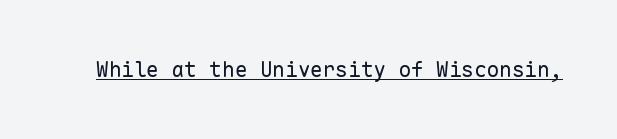
The image shows 21 px text type, upright; set normal letter spacing, underlined.
